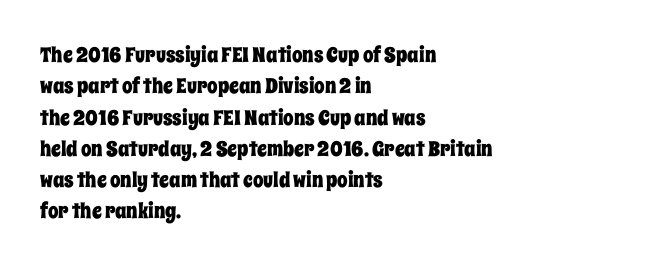
{"italic": "no", "underline": "no", "align": "left", "line_spacing": "normal", "line_spacing_ratio": 1.49, "letter_spacing": "normal", "letter_spacing_em": 0.0, "glyph_px": 21}
